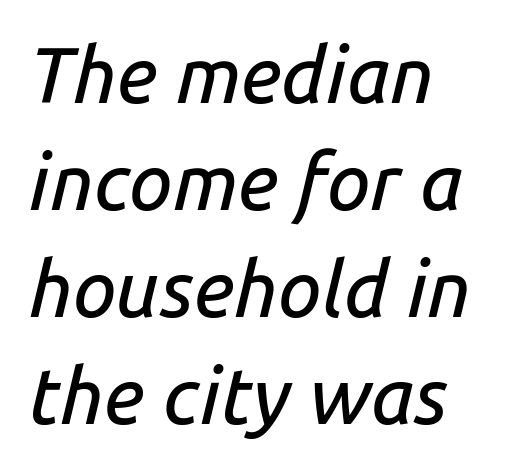
Q: Is the text italic (slanted)? A: Yes, it leans right by about 14 degrees.
Q: Is the text underlined? A: No.
Q: How is the paragraph aligned? A: Left-aligned.
Q: Is the spacing between letters normal or unusually wide? A: Normal.
Q: Is the spacing between lines tight, normal or loose? A: Normal.
Q: Width (condensed, normal, or wide)? A: Normal.
Q: Stroke contrast? A: Low.
Q: x-height? A: Medium.
Q: Monospaced? A: No.
